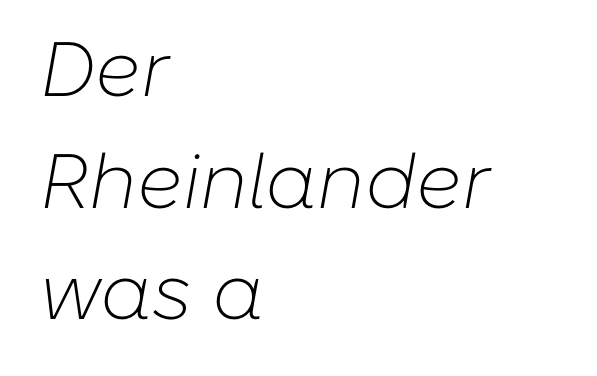
{"italic": "yes", "lean": "right", "slant_degrees": 10, "bold": "no", "weight": "light", "width": "normal", "stroke_contrast": "low", "x_height": "medium", "monospaced": "no", "underline": "no", "align": "left", "line_spacing": "normal", "line_spacing_ratio": 1.45, "letter_spacing": "normal", "letter_spacing_em": 0.0, "glyph_px": 77}
